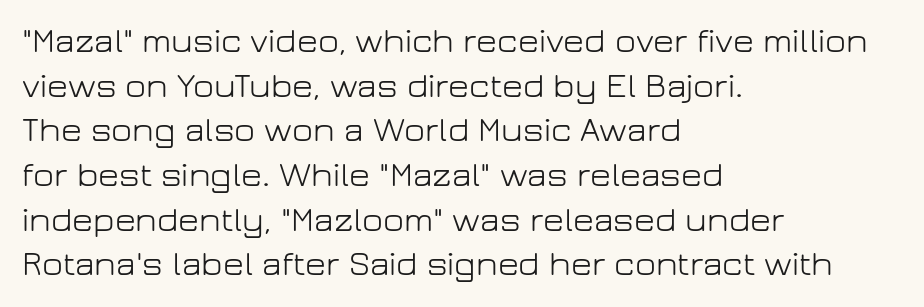
The image shows 36 px light sans-serif type, upright; set left-aligned, line spacing 1.24x, normal letter spacing, not underlined; low stroke contrast and a medium x-height.
